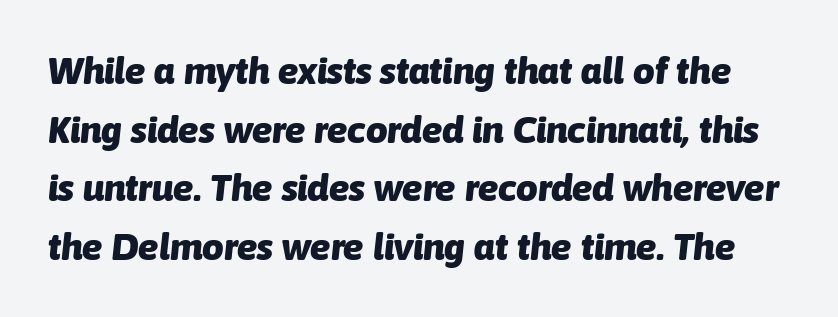
Q: Is the text bold? A: Yes.
Q: Is the text italic (slanted)? A: Yes, it leans right by about 6 degrees.
Q: Is the text underlined? A: No.
Q: Is the spacing between letters normal or unusually wide? A: Normal.
Q: Is the spacing between lines tight, normal or loose? A: Normal.
Q: Width (condensed, normal, or wide)? A: Normal.
Q: Stroke contrast? A: Low.
Q: x-height? A: Medium.
Q: Monospaced? A: No.
